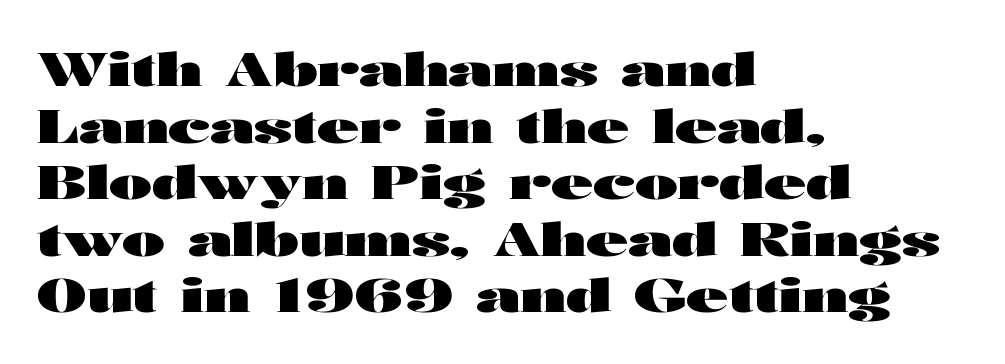
Q: Is the text bold? A: Yes.
Q: Is the text italic (slanted)? A: No, it is upright.
Q: Is the typeface a serif or a sans-serif typeface? A: Serif.
Q: Is the text underlined? A: No.
Q: How is the paragraph aligned? A: Left-aligned.
Q: Is the spacing between letters normal or unusually wide? A: Normal.
Q: Width (condensed, normal, or wide)? A: Wide.
Q: Stroke contrast? A: High.
Q: x-height? A: Medium.
Q: Monospaced? A: No.
